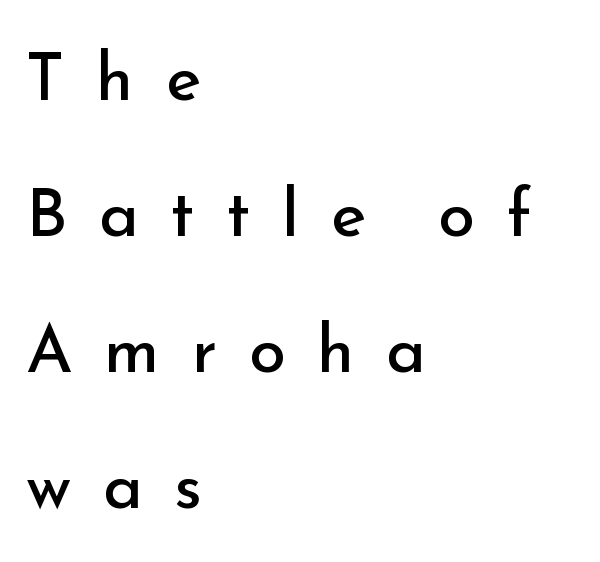
{"serif": "no", "italic": "no", "bold": "no", "weight": "regular", "width": "normal", "stroke_contrast": "low", "x_height": "small", "monospaced": "no", "underline": "no", "align": "left", "line_spacing": "loose", "line_spacing_ratio": 2.03, "letter_spacing": "wide", "letter_spacing_em": 0.47, "glyph_px": 67}
